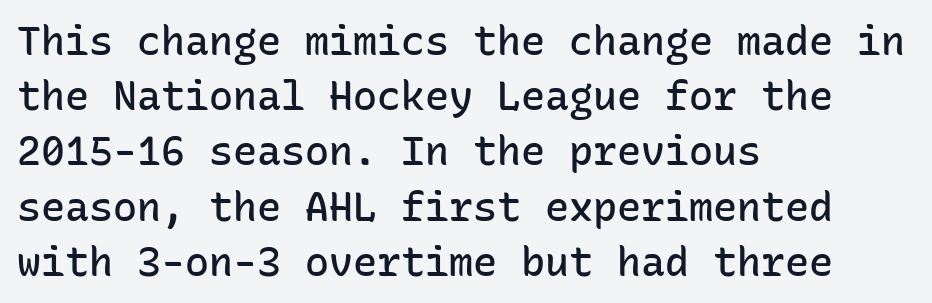
The image shows 40 px semibold sans-serif type, upright, monospaced; set left-aligned, normal line spacing (1.38x), normal letter spacing, not underlined; low stroke contrast and a medium x-height.
